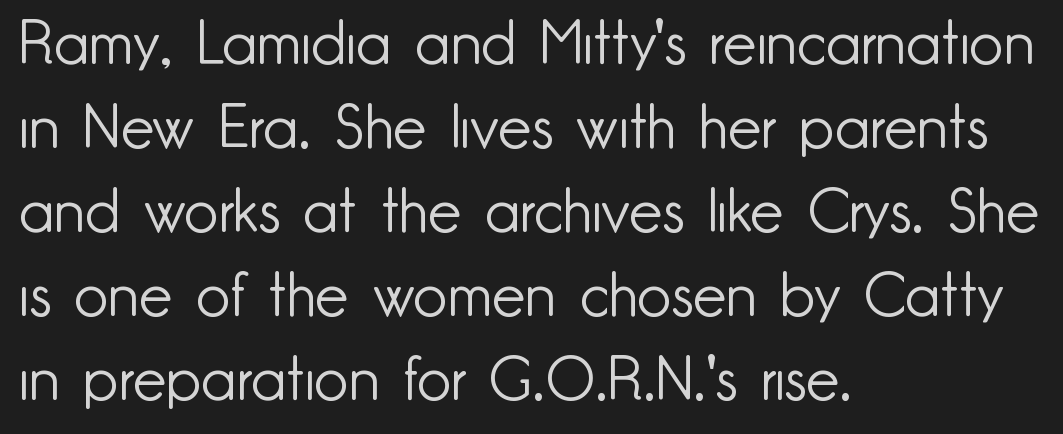
The image shows 60 px light sans-serif type, upright; set left-aligned, normal line spacing (1.4x), normal letter spacing, not underlined; low stroke contrast and a small x-height.
